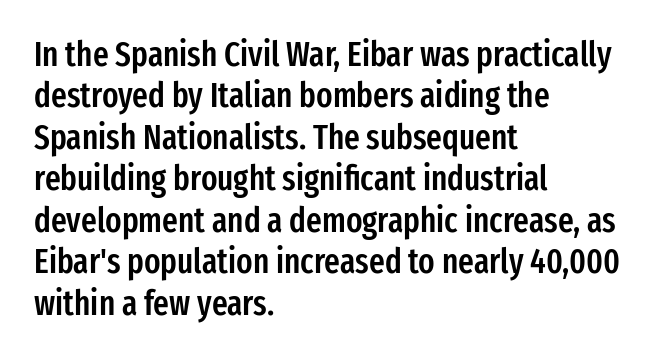
You can tell from the bare stems that sans-serif type was used. A fair bit of extra ink — the face is semibold, not bold. Character widths vary here, with narrow letters taking less room than wide ones. The tracking reads as untouched default to a designer's eye. Characters remain perfectly vertical along every line.
